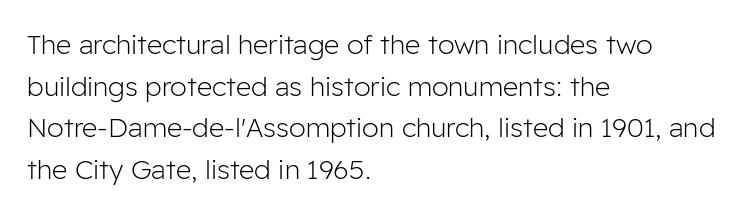
This sample uses an upright cut, with every glyph sitting square on the baseline. Lines of text with bare space underneath. The setting favours the left margin, as ordinary paragraphs usually do. Leading: standard. The typesetting does not lean heavy: it is not bold. You could call the tracking neutral — neither tight nor loose.
